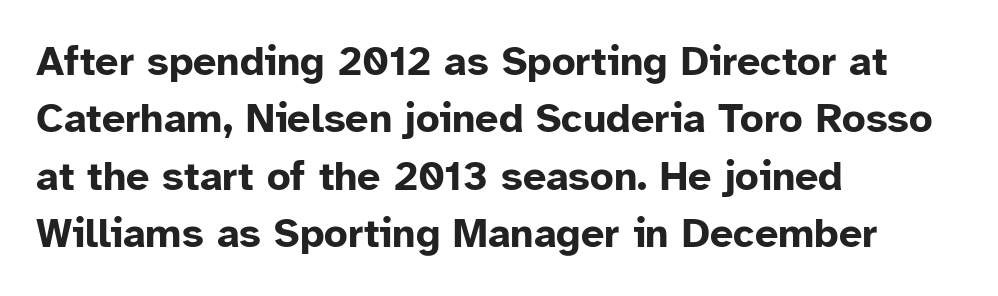
The image shows 41 px bold sans-serif type, upright; set left-aligned, normal line spacing (1.4x), normal letter spacing, not underlined; low stroke contrast and a medium x-height.
